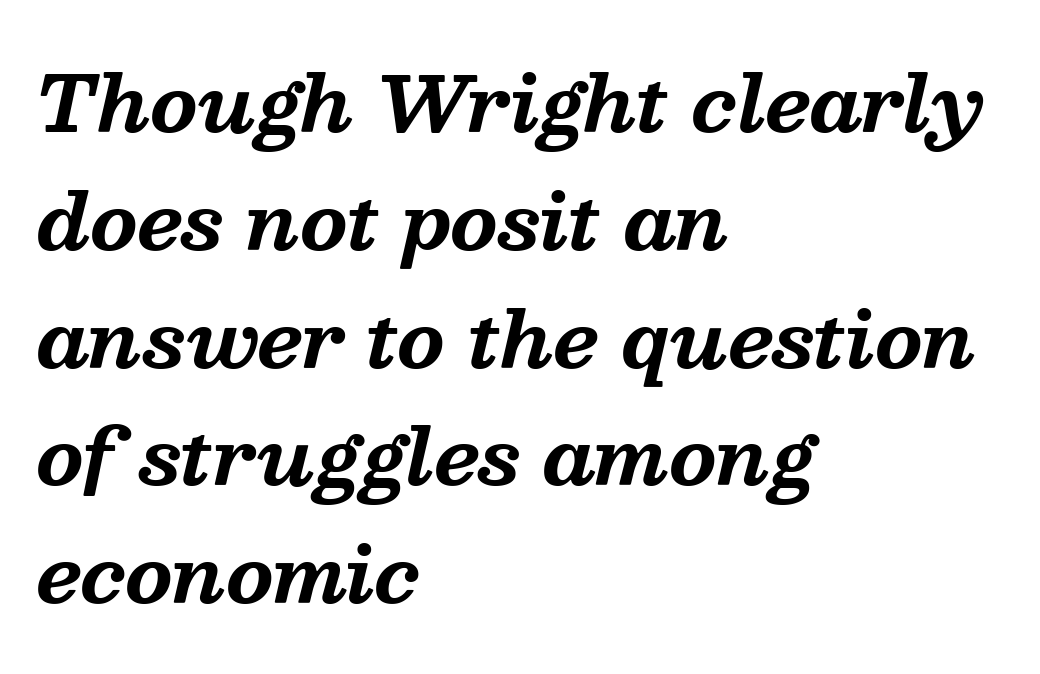
{"serif": "yes", "italic": "yes", "lean": "right", "slant_degrees": 13, "bold": "yes", "weight": "bold", "width": "normal", "stroke_contrast": "medium", "x_height": "medium", "monospaced": "no", "underline": "no", "align": "left", "line_spacing": "normal", "line_spacing_ratio": 1.55, "letter_spacing": "normal", "letter_spacing_em": 0.0, "glyph_px": 76}
